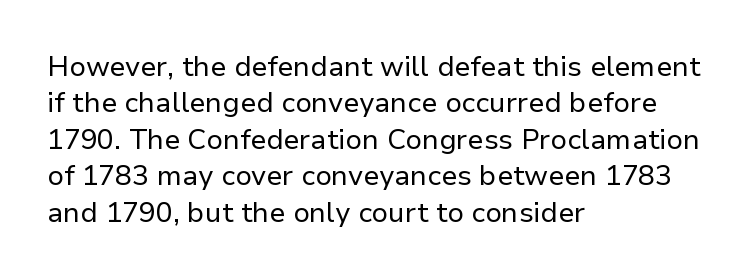
{"serif": "no", "italic": "no", "bold": "no", "weight": "regular", "width": "normal", "stroke_contrast": "low", "x_height": "medium", "monospaced": "no", "underline": "no", "align": "left", "line_spacing": "normal", "line_spacing_ratio": 1.3, "letter_spacing": "normal", "letter_spacing_em": 0.0, "glyph_px": 28}
